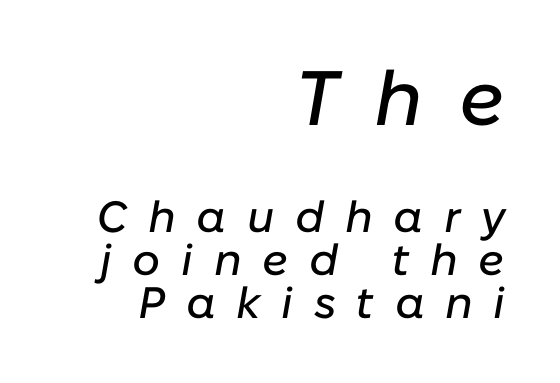
The image shows 77 px text type, italic (leaning right); set right-aligned, tight line spacing (0.98x), unusually wide letter spacing (+0.47 em), not underlined; the first (top) block is 1.75x larger; low stroke contrast and a medium x-height.
